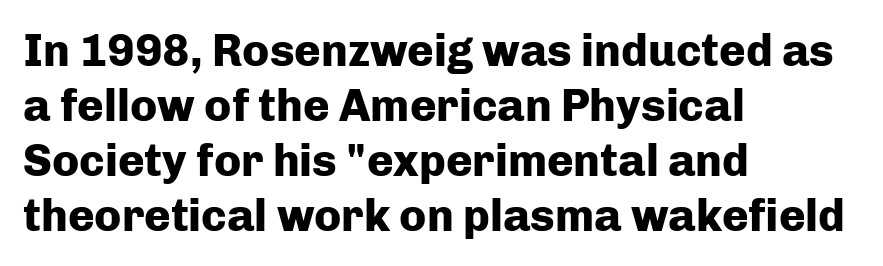
Style check: upright. What stands out about the letter spacing? Nothing — it is the standard amount. The strokes are fattened all the way to bold. This rendering employs a face without finishing strokes, i.e., a sans-serif. This sample has the flowing, uneven cadence of proportional lettering. Leftover space on each line is placed entirely after the last word.
